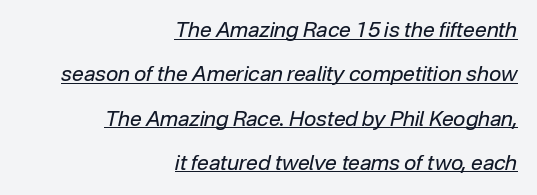
Q: Is the text bold? A: No.
Q: Is the text italic (slanted)? A: Yes, it leans right by about 12 degrees.
Q: Is the text underlined? A: Yes.
Q: How is the paragraph aligned? A: Right-aligned.
Q: Is the spacing between letters normal or unusually wide? A: Normal.
Q: Is the spacing between lines tight, normal or loose? A: Loose.
